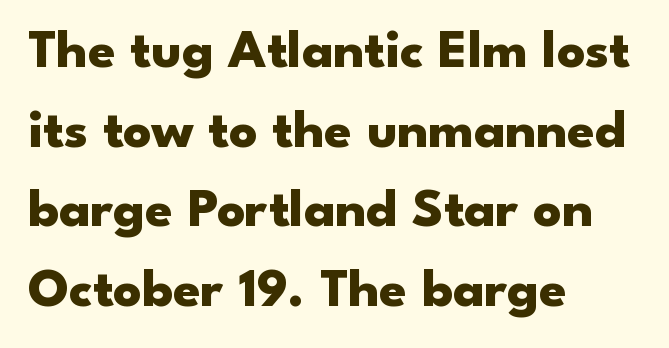
{"serif": "no", "italic": "no", "bold": "yes", "weight": "heavy", "width": "wide", "stroke_contrast": "low", "x_height": "small", "monospaced": "no", "underline": "no", "align": "left", "line_spacing": "normal", "line_spacing_ratio": 1.45, "letter_spacing": "normal", "letter_spacing_em": 0.0, "glyph_px": 55}
